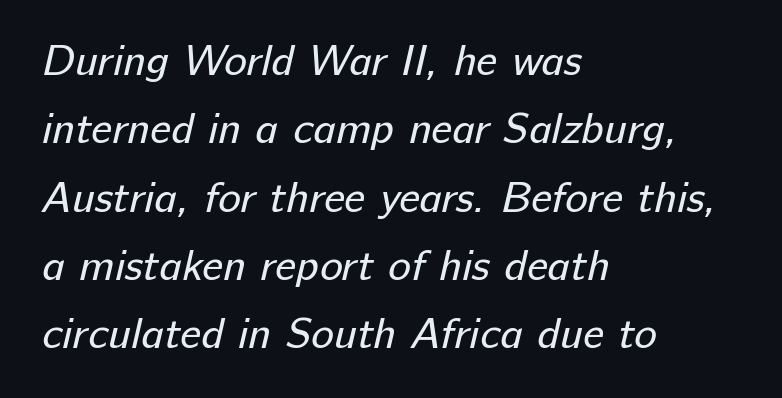
The face used here is a sans, in the tradition of grotesques and geometrics. Spacing between characters is what you'd get straight out of the box. A typesetter would call this proportional, since set widths differ per character. Stroke mass is kept to a normal reading level or below.
